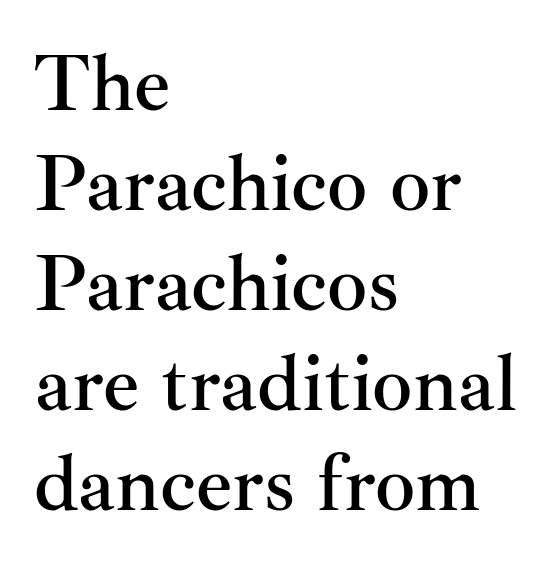
The image shows 80 px serif type, upright; set left-aligned, normal line spacing (1.25x), normal letter spacing, not underlined; medium stroke contrast and a small x-height.
